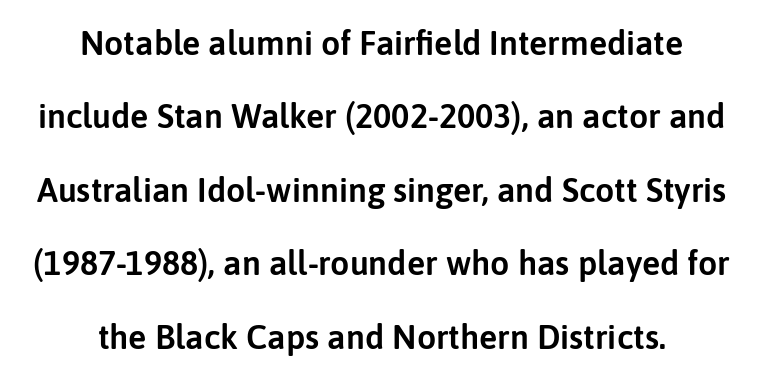
{"serif": "no", "italic": "no", "width": "normal", "stroke_contrast": "low", "x_height": "medium", "monospaced": "no", "underline": "no", "align": "center", "line_spacing": "loose", "line_spacing_ratio": 2.16, "letter_spacing": "normal", "letter_spacing_em": 0.0, "glyph_px": 34}
